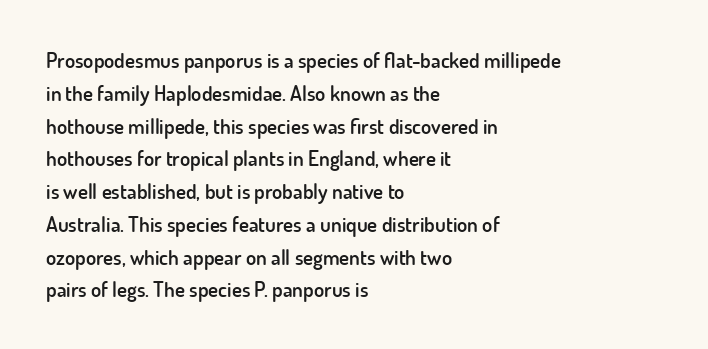
A somewhat darkened texture: the type is semibold rather than bold. Every stem runs plumb, perpendicular to the baseline. No extra tracking has been applied to these lines. A bare baseline throughout the passage. Every row of glyphs begins at an identical x-position on the left. Normally led — the rows are evenly, conventionally spaced.
